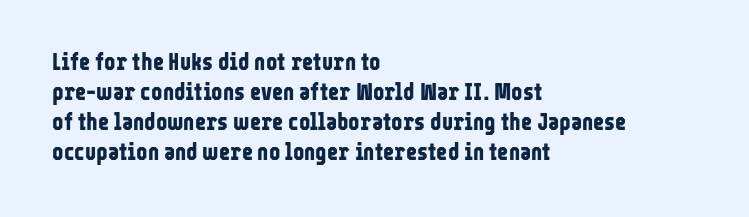
{"italic": "no", "bold": "yes", "underline": "no", "align": "left", "line_spacing": "normal", "line_spacing_ratio": 1.25, "letter_spacing": "normal", "letter_spacing_em": 0.0, "glyph_px": 24}
